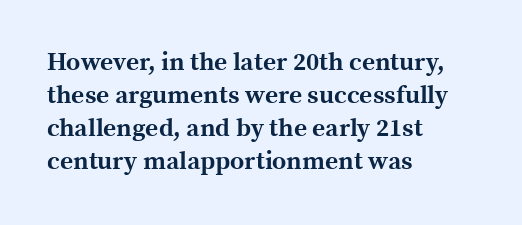
A full-strength bold gives these letters their thick strokes. The gaps between neighbouring characters are ordinary and unremarkable. The lines sit at an ordinary, default distance from one another. Descender tails drop into unmarked territory.
